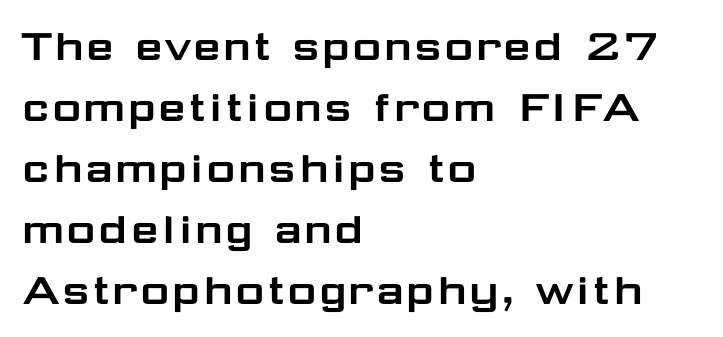
Q: Is the text italic (slanted)? A: No, it is upright.
Q: Is the typeface a serif or a sans-serif typeface? A: Sans-serif.
Q: Is the text underlined? A: No.
Q: How is the paragraph aligned? A: Left-aligned.
Q: Is the spacing between letters normal or unusually wide? A: Normal.
Q: Width (condensed, normal, or wide)? A: Wide.
Q: Stroke contrast? A: Low.
Q: x-height? A: Medium.
Q: Monospaced? A: No.
